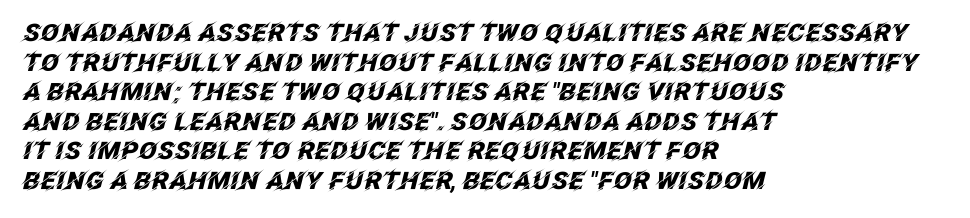
Is the type slanted? Yes — the strokes lean at a clear angle. Has an underline been added? It has not. What weight is shown? A full bold with thick strokes. Characters follow at the spacing the type designer built in.
